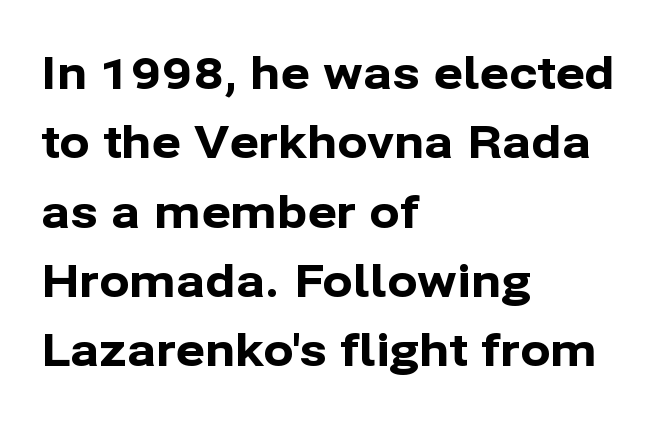
{"serif": "no", "italic": "no", "bold": "yes", "weight": "bold", "width": "normal", "stroke_contrast": "low", "x_height": "medium", "monospaced": "no", "underline": "no", "align": "left", "line_spacing": "normal", "line_spacing_ratio": 1.54, "letter_spacing": "normal", "letter_spacing_em": 0.0, "glyph_px": 45}
